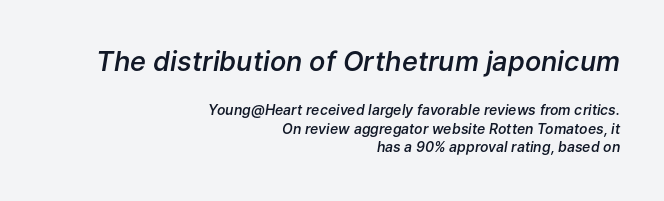
{"italic": "yes", "lean": "right", "slant_degrees": 9, "bold": "semi", "underline": "no", "align": "right", "line_spacing": "normal", "line_spacing_ratio": 1.32, "letter_spacing": "normal", "letter_spacing_em": 0.0, "larger_block": "first", "size_ratio": 1.93, "glyph_px": 27}
